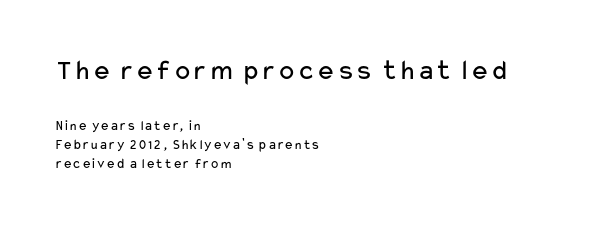
{"serif": "no", "italic": "no", "bold": "no", "weight": "regular", "width": "wide", "stroke_contrast": "low", "x_height": "medium", "monospaced": "no", "underline": "no", "align": "left", "line_spacing": "normal", "line_spacing_ratio": 1.36, "letter_spacing": "normal", "letter_spacing_em": 0.0, "larger_block": "first", "size_ratio": 2.07, "glyph_px": 29}
